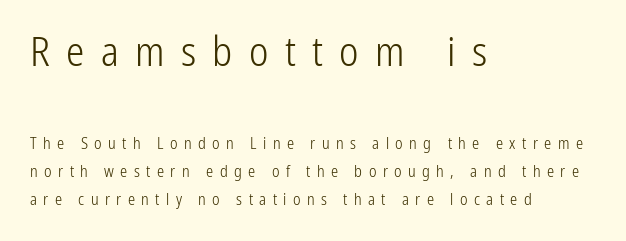
{"serif": "no", "italic": "no", "bold": "no", "weight": "light", "width": "condensed", "stroke_contrast": "low", "x_height": "medium", "monospaced": "no", "underline": "no", "align": "left", "line_spacing_ratio": 1.75, "letter_spacing": "wide", "letter_spacing_em": 0.4, "larger_block": "first", "size_ratio": 2.56, "glyph_px": 41}
